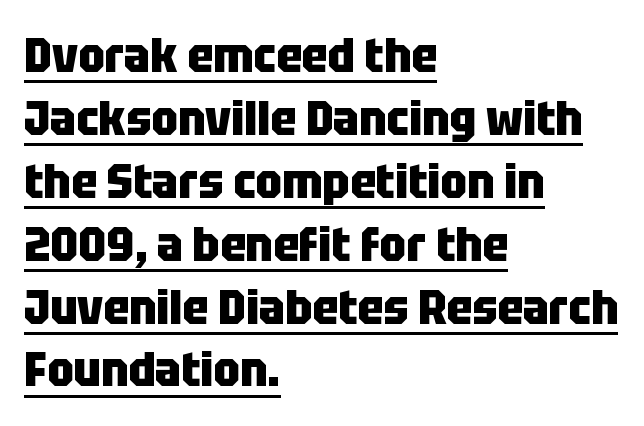
The image shows 48 px heavy, condensed sans-serif type, upright; set left-aligned, normal line spacing (1.31x), normal letter spacing, underlined; low stroke contrast and a large x-height.
